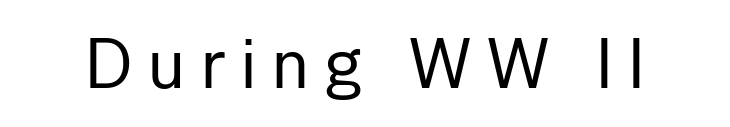
Q: Is the text bold? A: No.
Q: Is the text italic (slanted)? A: No, it is upright.
Q: Is the typeface a serif or a sans-serif typeface? A: Sans-serif.
Q: Is the text underlined? A: No.
Q: Is the spacing between letters normal or unusually wide? A: Unusually wide.
Q: Width (condensed, normal, or wide)? A: Normal.
Q: Stroke contrast? A: Low.
Q: x-height? A: Medium.
Q: Monospaced? A: No.
